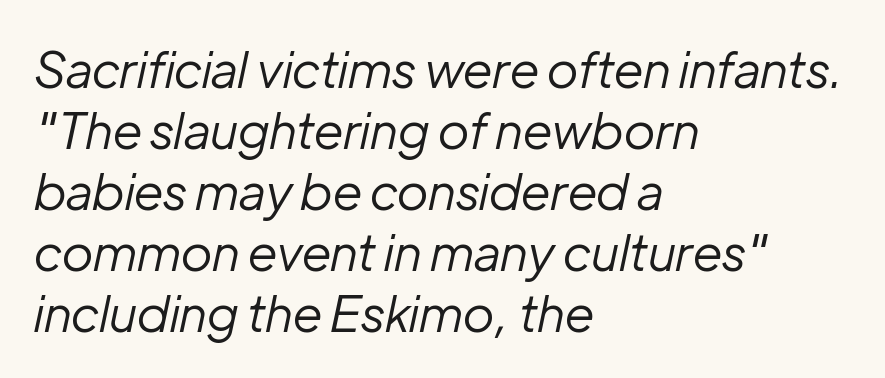
The image shows 50 px regular-weight type, italic (leaning right); set left-aligned, line spacing 1.22x, normal letter spacing, not underlined; low stroke contrast and a medium x-height.
